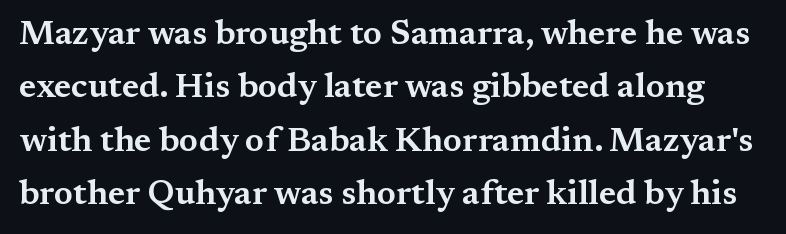
{"serif": "yes", "italic": "no", "width": "wide", "stroke_contrast": "medium", "x_height": "medium", "monospaced": "no", "underline": "no", "line_spacing": "normal", "line_spacing_ratio": 1.57, "letter_spacing": "normal", "letter_spacing_em": 0.0, "glyph_px": 34}
